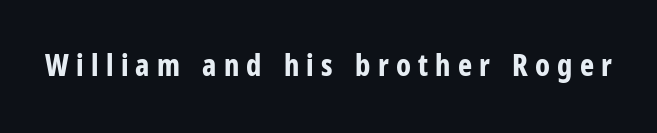
The image shows 30 px bold, condensed sans-serif type, upright; set unusually wide letter spacing (+0.24 em), not underlined; low stroke contrast and a medium x-height.
